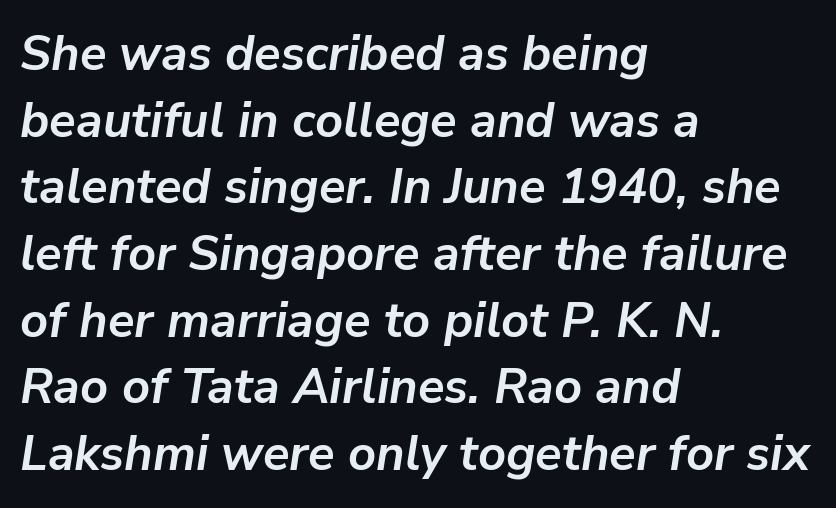
It's the slanting kind of type. Leading: standard. Think of a printed novel: that variable character pitch is what you see here. The sample has been set heavy, in full bold. Standard letterfit; no display-style spreading of the glyphs.
